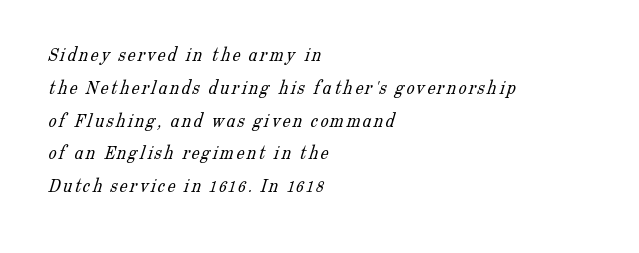
Interline gaps are of average width in this sample. The characters are drawn with everyday or finer stroke widths. The paragraph shown leans on its left margin. Glance below the letters and you will spot only blank space.
